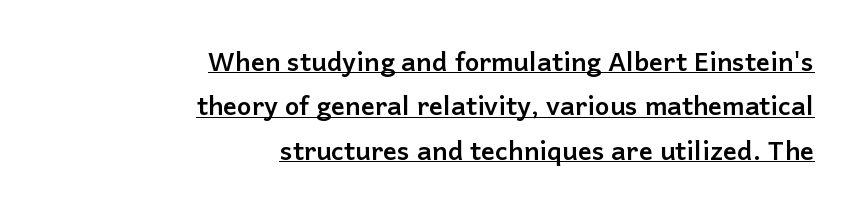
Q: Is the text bold? A: Yes.
Q: Is the text italic (slanted)? A: No, it is upright.
Q: Is the text underlined? A: Yes.
Q: How is the paragraph aligned? A: Right-aligned.
Q: Is the spacing between letters normal or unusually wide? A: Normal.
